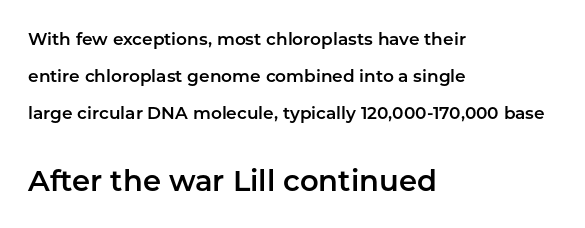
The image shows 29 px sans-serif type, upright; set left-aligned, loose line spacing (2.18x), normal letter spacing, not underlined; the second (bottom) block is 1.71x larger; low stroke contrast and a medium x-height.
